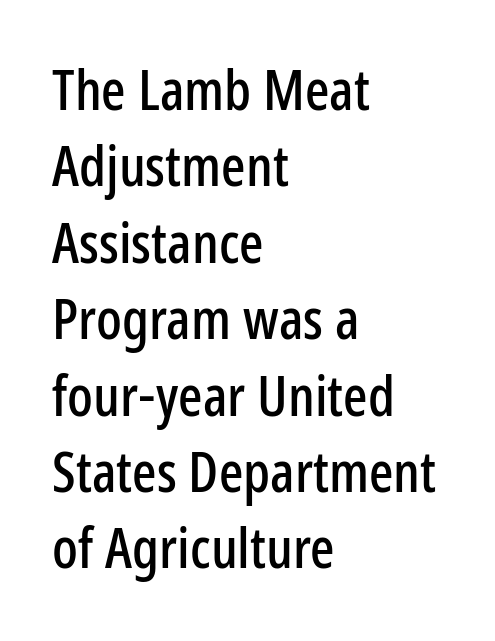
{"serif": "no", "italic": "no", "width": "condensed", "stroke_contrast": "low", "x_height": "medium", "monospaced": "no", "underline": "no", "align": "left", "line_spacing": "normal", "line_spacing_ratio": 1.34, "letter_spacing": "normal", "letter_spacing_em": 0.0, "glyph_px": 57}
